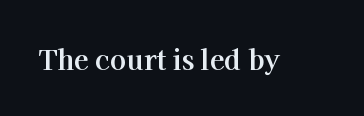
Q: Is the text bold? A: Yes.
Q: Is the text italic (slanted)? A: No, it is upright.
Q: Is the text underlined? A: No.
Q: Is the spacing between letters normal or unusually wide? A: Normal.
